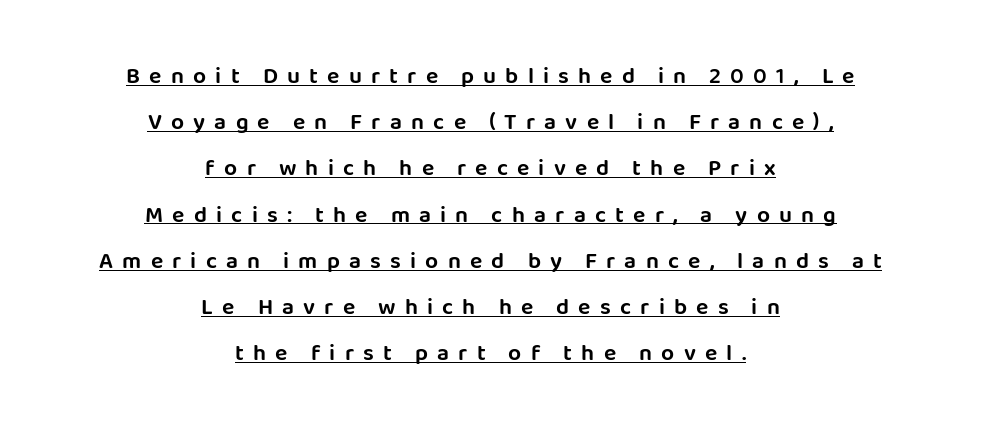
Q: Is the text italic (slanted)? A: No, it is upright.
Q: Is the text underlined? A: Yes.
Q: How is the paragraph aligned? A: Centered.
Q: Is the spacing between letters normal or unusually wide? A: Unusually wide.
Q: Is the spacing between lines tight, normal or loose? A: Loose.
